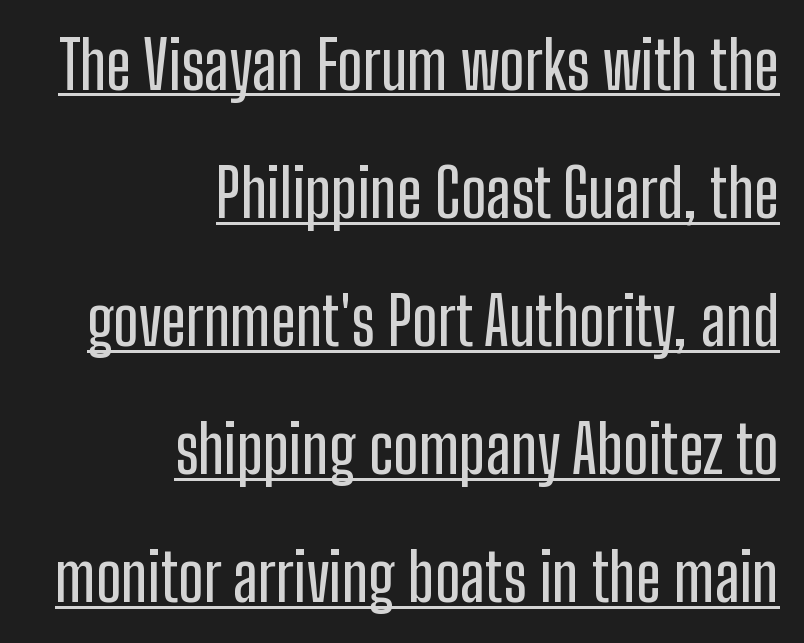
Decoration check: the copy is underlined. A flush-right, rag-left setting is used for this passage. Interline gaps are noticeably wide in this sample. Italic? Not at all — the glyphs are vertical.
